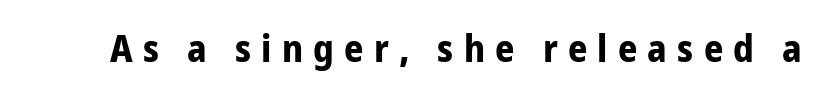
You can tell from the bare stems that sans-serif type was used. The rendering uses natural spacing where letterforms have individual widths. No italicization has been applied; the sample stays upright. Compared with typical body copy, the letter spacing here is much looser. Compared with an ordinary text face, these strokes are far heavier — a full bold.
